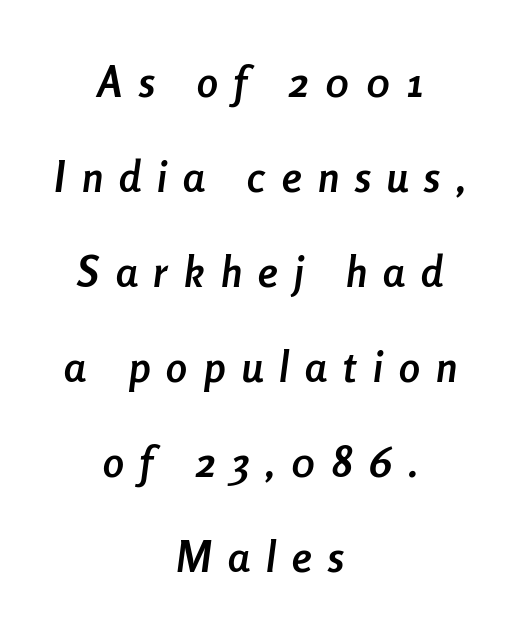
Only glyphs here, with clear space below each row. Vertically, the passage feels expansive, rows floating well apart. Tracking here is generous; glyphs stand well apart from one another. Each glyph is drawn with heavy, bold strokes.
